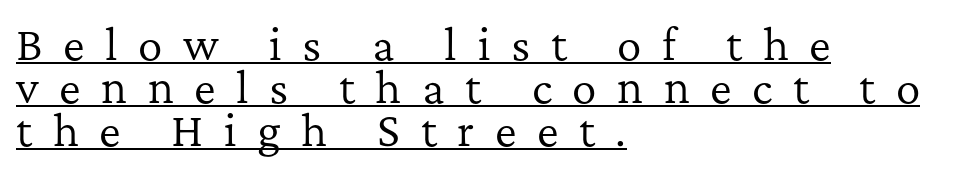
The image shows 41 px regular-weight serif type, upright; set left-aligned, tight line spacing (1.05x), unusually wide letter spacing (+0.5 em), underlined; low stroke contrast and a medium x-height.
